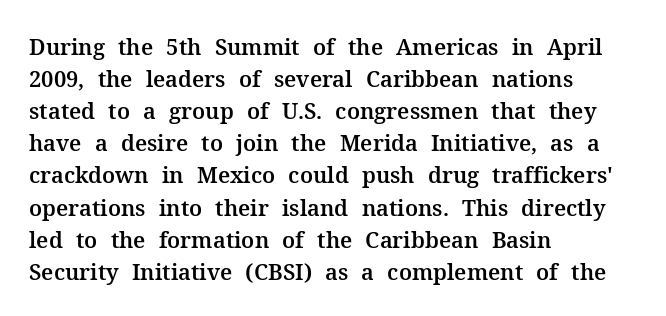
These lines were composed using upright roman letters. If you drew a ruler down the left edge, every line would touch it. In terms of leading, this rendering sits right in the middle. These lines keep a tight, regular rhythm from letter to letter. The glyphs are unaccompanied by any horizontal stroke below them.
